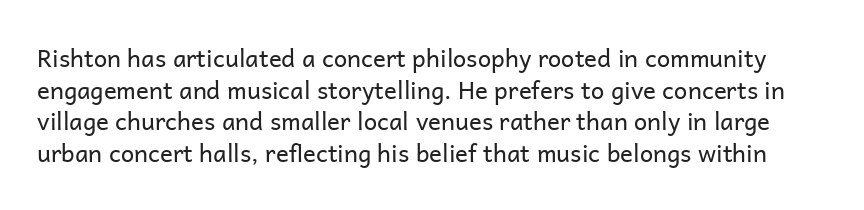
The image shows 24 px text type, upright; set normal line spacing (1.32x), normal letter spacing, not underlined.
